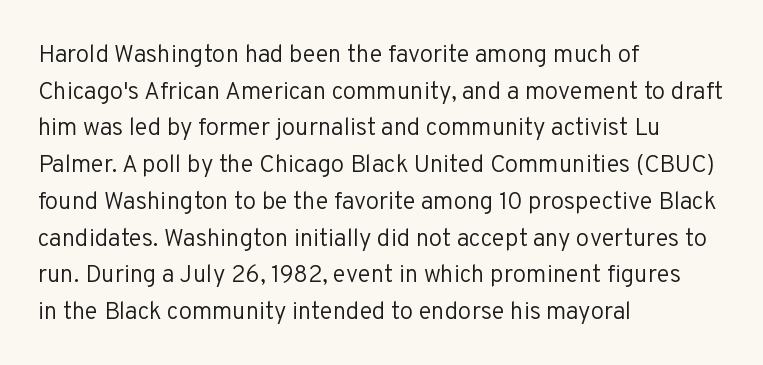
{"italic": "no", "bold": "no", "underline": "no", "align": "left", "line_spacing": "normal", "line_spacing_ratio": 1.53, "letter_spacing": "normal", "letter_spacing_em": 0.0, "glyph_px": 24}
